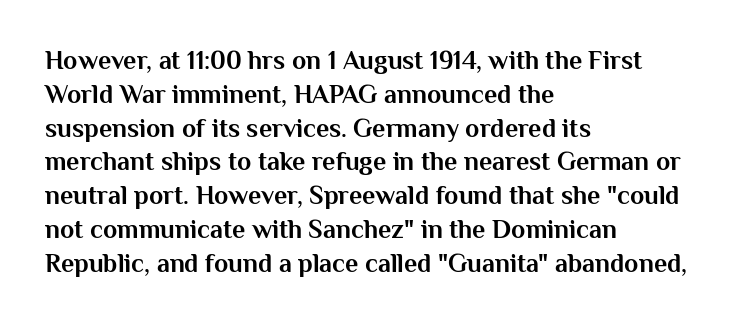
The image shows 26 px bold type, upright; set left-aligned, normal line spacing (1.3x), normal letter spacing, not underlined.
